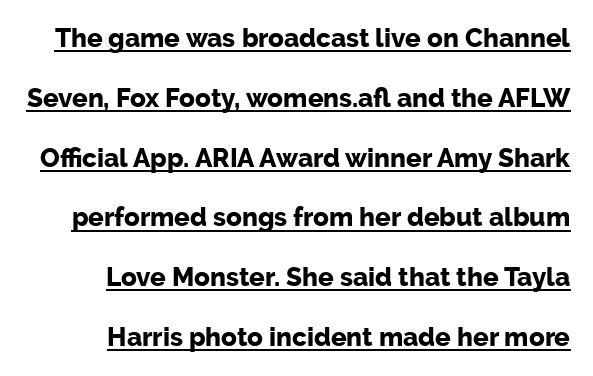
The image shows 26 px bold type, upright; set right-aligned, loose line spacing (2.3x), normal letter spacing, underlined.
